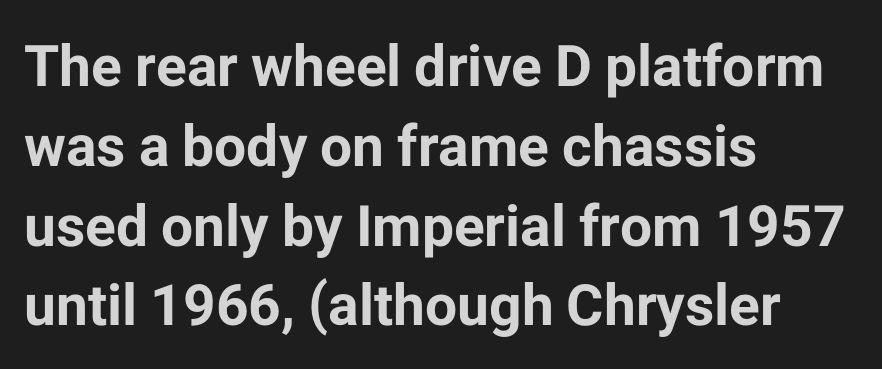
Q: Is the text bold? A: Yes.
Q: Is the text italic (slanted)? A: No, it is upright.
Q: Is the typeface a serif or a sans-serif typeface? A: Sans-serif.
Q: Is the text underlined? A: No.
Q: How is the paragraph aligned? A: Left-aligned.
Q: Is the spacing between letters normal or unusually wide? A: Normal.
Q: Is the spacing between lines tight, normal or loose? A: Normal.
Q: Width (condensed, normal, or wide)? A: Normal.
Q: Stroke contrast? A: Low.
Q: x-height? A: Medium.
Q: Monospaced? A: No.
